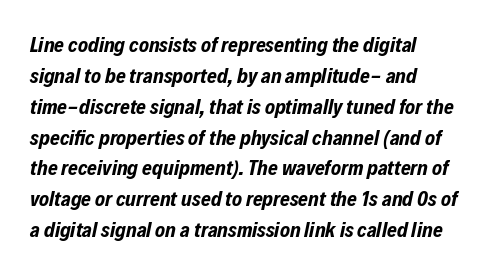
{"italic": "yes", "lean": "right", "slant_degrees": 12, "bold": "yes", "underline": "no", "align": "left", "line_spacing": "normal", "line_spacing_ratio": 1.47, "letter_spacing": "normal", "letter_spacing_em": 0.0, "glyph_px": 21}
